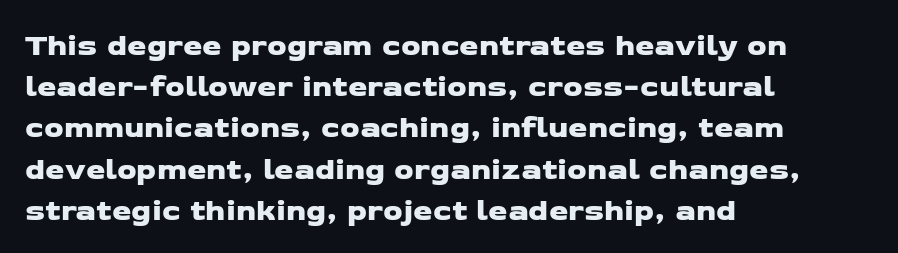
Q: Is the typeface a serif or a sans-serif typeface? A: Sans-serif.
Q: Is the text underlined? A: No.
Q: How is the paragraph aligned? A: Left-aligned.
Q: Is the spacing between letters normal or unusually wide? A: Normal.
Q: Is the spacing between lines tight, normal or loose? A: Normal.
Q: Width (condensed, normal, or wide)? A: Wide.
Q: Stroke contrast? A: Low.
Q: x-height? A: Medium.
Q: Monospaced? A: No.
